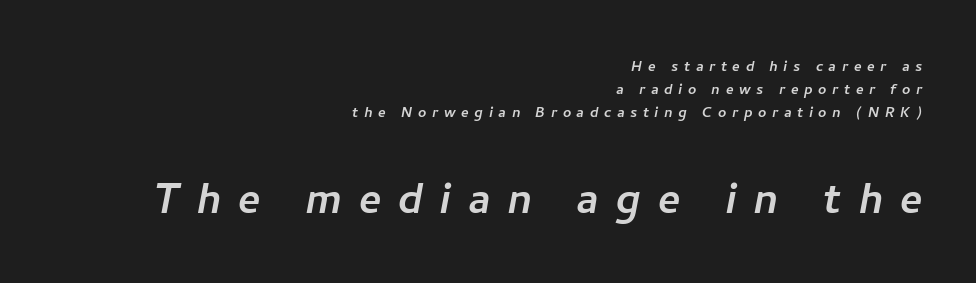
The image shows 53 px sans-serif type; set right-aligned, normal line spacing (1.27x), unusually wide letter spacing (+0.31 em), not underlined; the second (bottom) block is 2.94x larger; low stroke contrast and a medium x-height.
